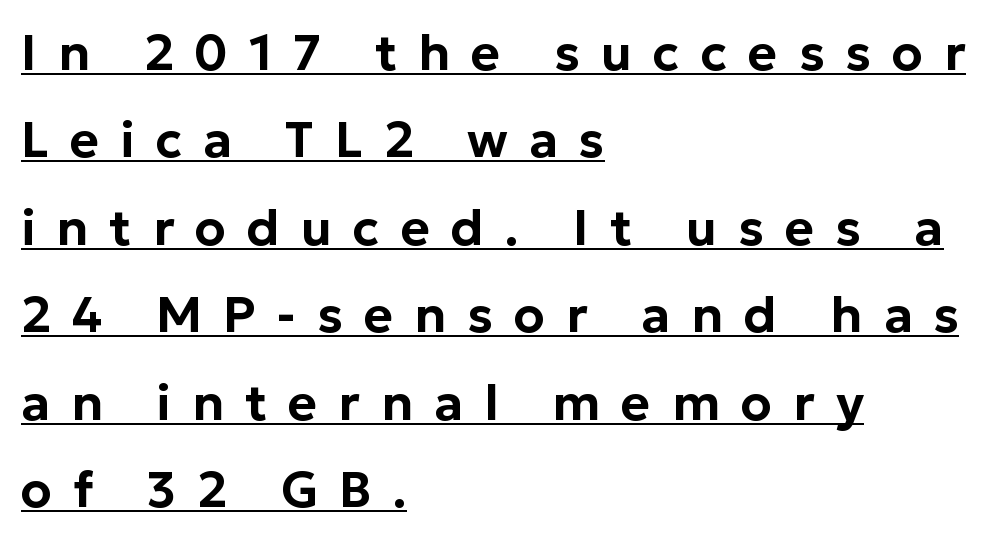
The image shows 50 px sans-serif type, upright; set left-aligned, line spacing 1.75x, unusually wide letter spacing (+0.42 em), underlined; low stroke contrast and a medium x-height.
